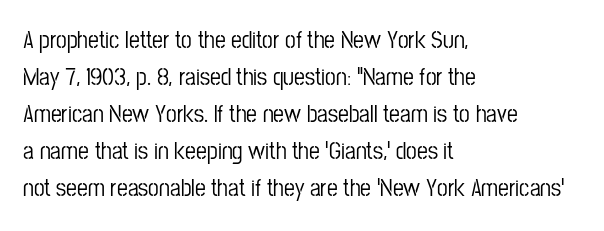
Q: Is the text italic (slanted)? A: No, it is upright.
Q: Is the text underlined? A: No.
Q: How is the paragraph aligned? A: Left-aligned.
Q: Is the spacing between letters normal or unusually wide? A: Normal.
Q: Is the spacing between lines tight, normal or loose? A: Normal.
